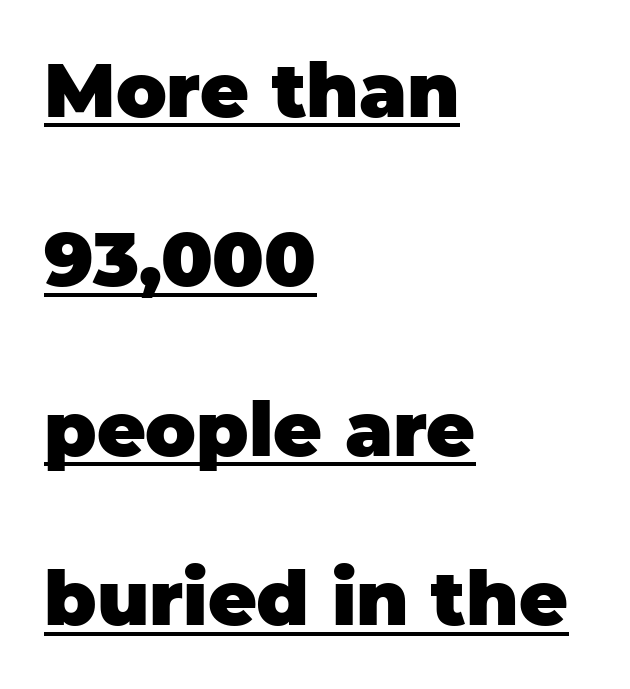
The image shows 75 px heavy sans-serif type, upright; set left-aligned, loose line spacing (2.26x), normal letter spacing, underlined; low stroke contrast and a large x-height.
